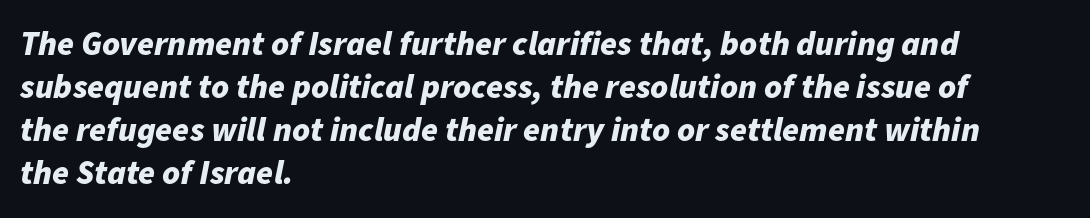
The image shows 34 px bold type, italic (leaning right); set left-aligned, normal line spacing (1.26x), normal letter spacing, not underlined; low stroke contrast and a medium x-height.
